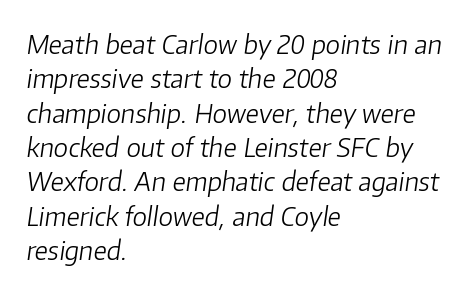
The image shows 26 px text type, italic (leaning right); set left-aligned, normal line spacing (1.32x), normal letter spacing, not underlined.
